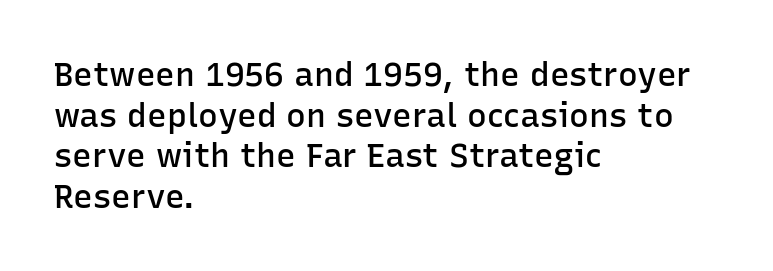
Beneath every word, the page is bare. No italicization has been applied; the sample stays upright. Semibold letterforms, between regular and bold. Alignment: flush left.
